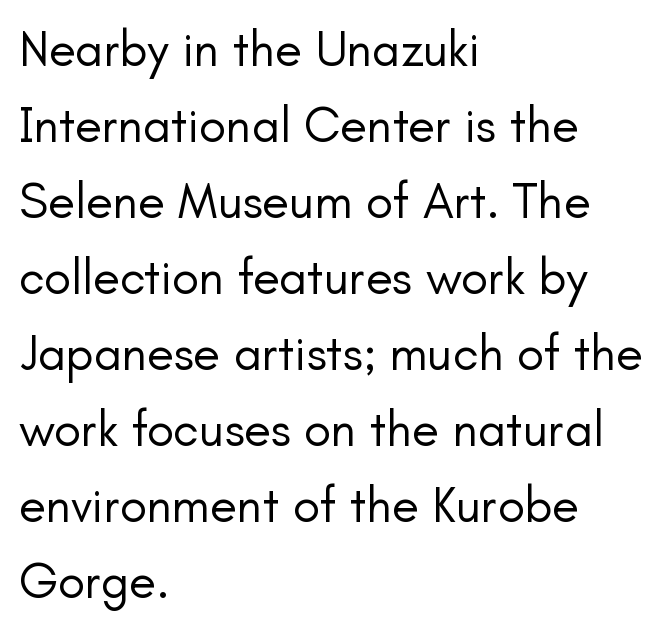
{"serif": "no", "italic": "no", "bold": "no", "weight": "regular", "width": "normal", "stroke_contrast": "low", "x_height": "small", "monospaced": "no", "underline": "no", "align": "left", "line_spacing": "normal", "line_spacing_ratio": 1.52, "letter_spacing": "normal", "letter_spacing_em": 0.0, "glyph_px": 50}
